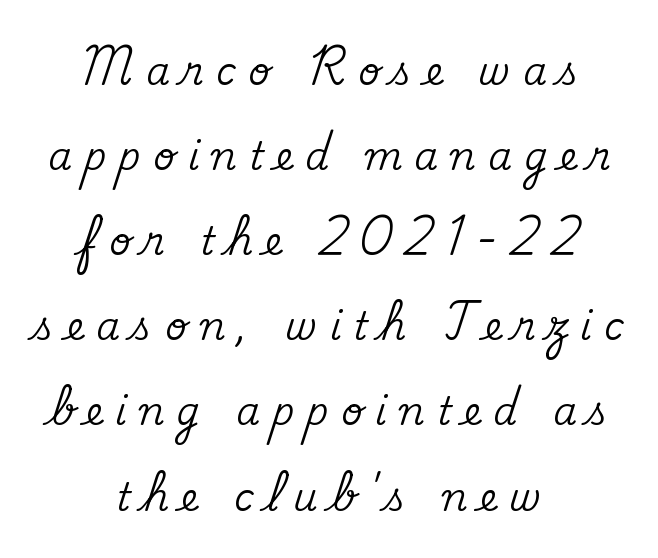
Q: Is the text italic (slanted)? A: Yes.
Q: Is the text underlined? A: No.
Q: How is the paragraph aligned? A: Centered.
Q: Is the spacing between letters normal or unusually wide? A: Unusually wide.
Q: Is the spacing between lines tight, normal or loose? A: Loose.
Q: Width (condensed, normal, or wide)? A: Normal.
Q: Stroke contrast? A: Medium.
Q: x-height? A: Small.
Q: Monospaced? A: No.
